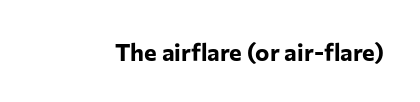
Q: Is the text bold? A: Yes.
Q: Is the text italic (slanted)? A: No, it is upright.
Q: Is the text underlined? A: No.
Q: Is the spacing between letters normal or unusually wide? A: Normal.
